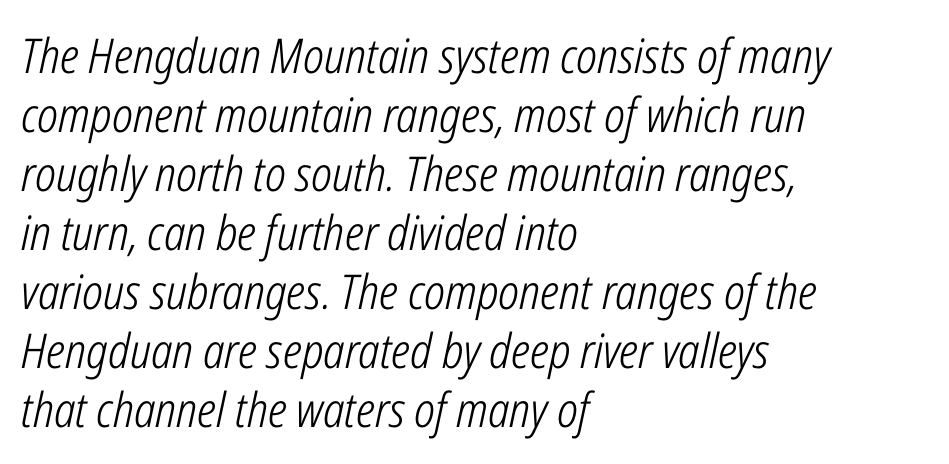
The image shows 48 px light, condensed type, italic (leaning right); set left-aligned, line spacing 1.23x, normal letter spacing, not underlined; low stroke contrast and a medium x-height.
